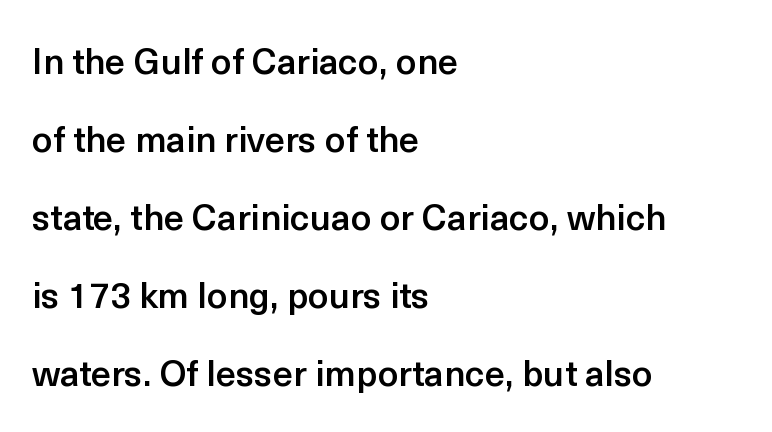
{"serif": "no", "italic": "no", "bold": "semi", "weight": "semibold", "width": "normal", "x_height": "medium", "monospaced": "no", "underline": "no", "align": "left", "line_spacing": "loose", "line_spacing_ratio": 2.17, "letter_spacing": "normal", "letter_spacing_em": 0.0, "glyph_px": 36}
